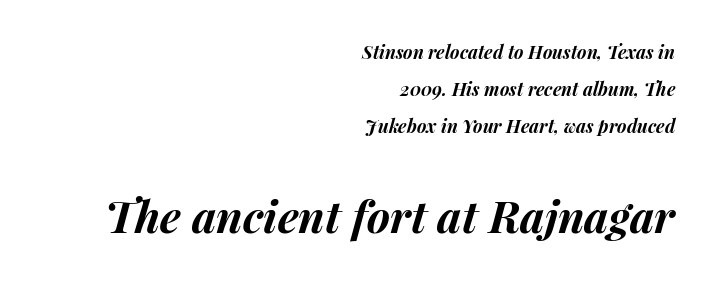
{"italic": "yes", "lean": "right", "slant_degrees": 15, "bold": "yes", "weight": "bold", "width": "normal", "stroke_contrast": "medium", "x_height": "medium", "monospaced": "no", "underline": "no", "align": "right", "line_spacing": "loose", "line_spacing_ratio": 2.05, "letter_spacing": "normal", "letter_spacing_em": 0.0, "larger_block": "second", "size_ratio": 2.44, "glyph_px": 44}
